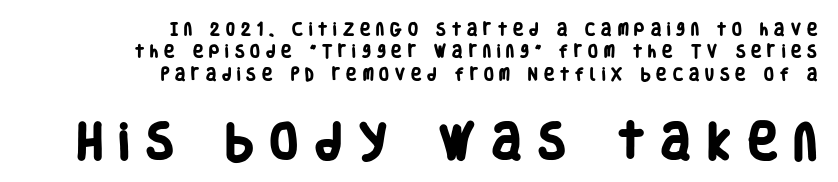
Anything drawn beneath the words? Only blank space. Here the designer chose a conventional face with non-uniform glyph widths. Quick note: interline space is typical. The lower block of text is set noticeably larger than the block above it. A typesetter would label this face a sans.
